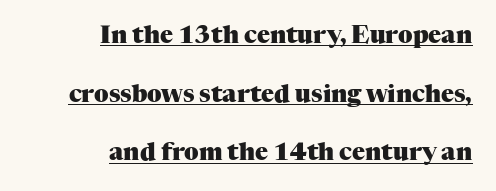
{"italic": "no", "bold": "yes", "underline": "yes", "align": "right", "line_spacing": "loose", "line_spacing_ratio": 2.44, "letter_spacing": "normal", "letter_spacing_em": 0.0, "glyph_px": 24}
